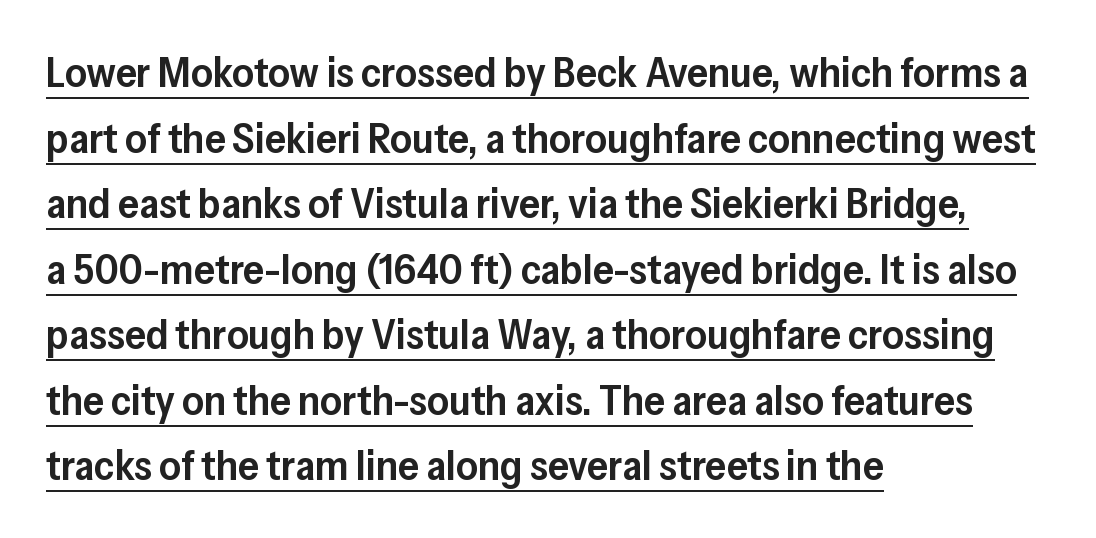
The image shows 42 px semibold sans-serif type, upright; set left-aligned, normal line spacing (1.56x), normal letter spacing, underlined; low stroke contrast and a medium x-height.
